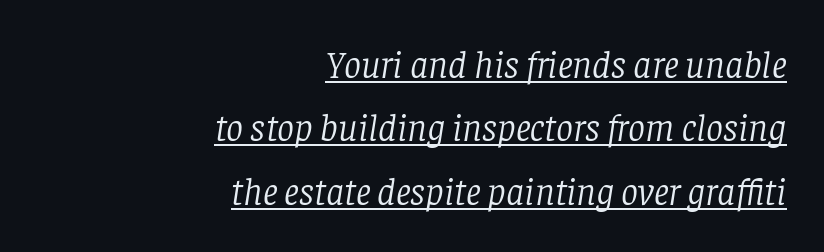
The image shows 38 px light serif type, italic (leaning right); set right-aligned, normal line spacing (1.67x), normal letter spacing, underlined; low stroke contrast and a large x-height.
